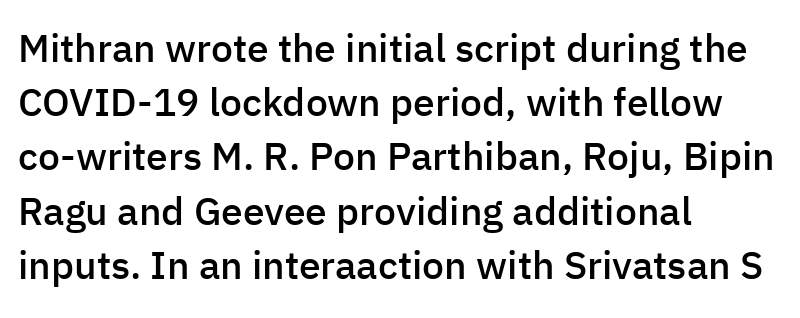
Q: Is the text bold? A: Semi-bold.
Q: Is the text italic (slanted)? A: No, it is upright.
Q: Is the typeface a serif or a sans-serif typeface? A: Sans-serif.
Q: Is the text underlined? A: No.
Q: How is the paragraph aligned? A: Left-aligned.
Q: Is the spacing between letters normal or unusually wide? A: Normal.
Q: Is the spacing between lines tight, normal or loose? A: Normal.
Q: Width (condensed, normal, or wide)? A: Normal.
Q: Stroke contrast? A: Low.
Q: x-height? A: Medium.
Q: Monospaced? A: No.
